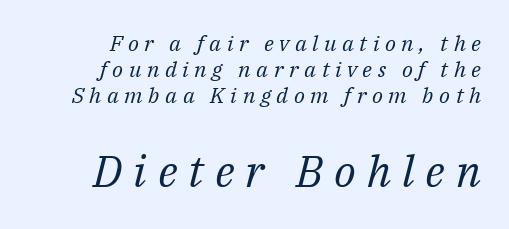
Q: Is the text bold? A: No.
Q: Is the text italic (slanted)? A: Yes, it leans right by about 14 degrees.
Q: Is the typeface a serif or a sans-serif typeface? A: Serif.
Q: Is the text underlined? A: No.
Q: How is the paragraph aligned? A: Right-aligned.
Q: Is the spacing between letters normal or unusually wide? A: Unusually wide.
Q: Which block of text is set in a larger size, the first (top) or the second (bottom)? A: The second (bottom) one.
Q: Width (condensed, normal, or wide)? A: Normal.
Q: Stroke contrast? A: Medium.
Q: x-height? A: Medium.
Q: Monospaced? A: No.
